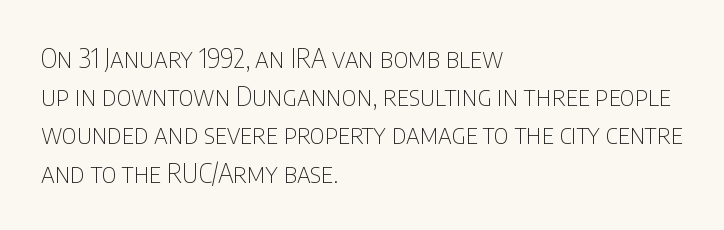
{"italic": "no", "bold": "no", "underline": "no", "align": "left", "line_spacing": "normal", "line_spacing_ratio": 1.47, "letter_spacing": "normal", "letter_spacing_em": 0.0, "glyph_px": 26}
